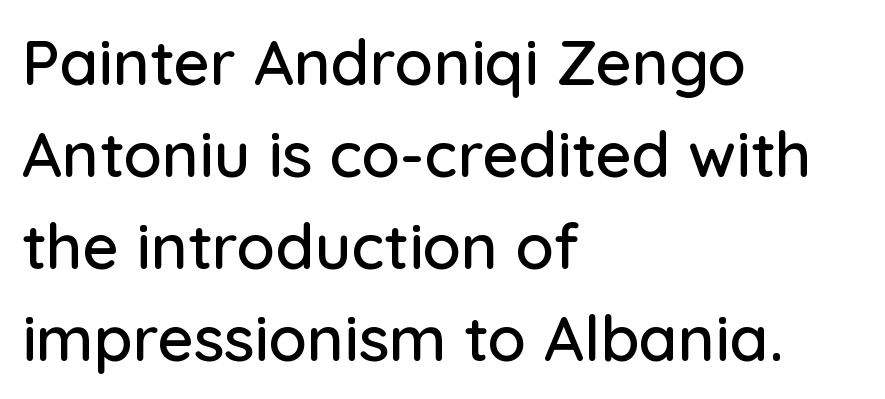
{"serif": "no", "italic": "no", "width": "normal", "stroke_contrast": "low", "x_height": "medium", "monospaced": "no", "underline": "no", "align": "left", "line_spacing": "normal", "line_spacing_ratio": 1.46, "letter_spacing": "normal", "letter_spacing_em": 0.0, "glyph_px": 63}
